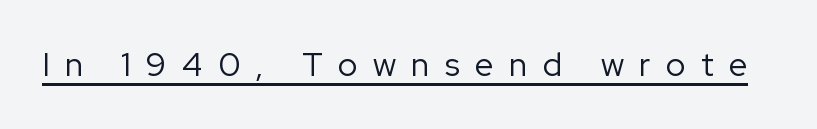
The image shows 33 px regular-weight sans-serif type, upright; set unusually wide letter spacing (+0.47 em), underlined; low stroke contrast and a medium x-height.
